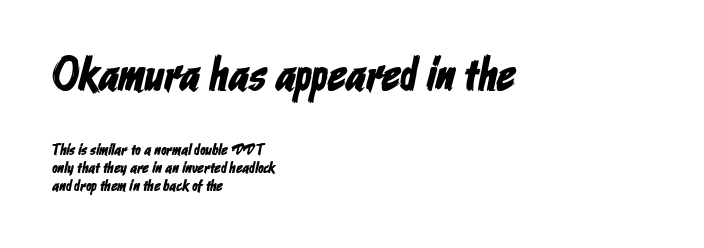
Q: Is the typeface a serif or a sans-serif typeface? A: Sans-serif.
Q: Is the text underlined? A: No.
Q: How is the paragraph aligned? A: Left-aligned.
Q: Is the spacing between letters normal or unusually wide? A: Normal.
Q: Is the spacing between lines tight, normal or loose? A: Tight.
Q: Which block of text is set in a larger size, the first (top) or the second (bottom)? A: The first (top) one.
Q: Width (condensed, normal, or wide)? A: Condensed.
Q: Stroke contrast? A: Low.
Q: x-height? A: Medium.
Q: Monospaced? A: No.
